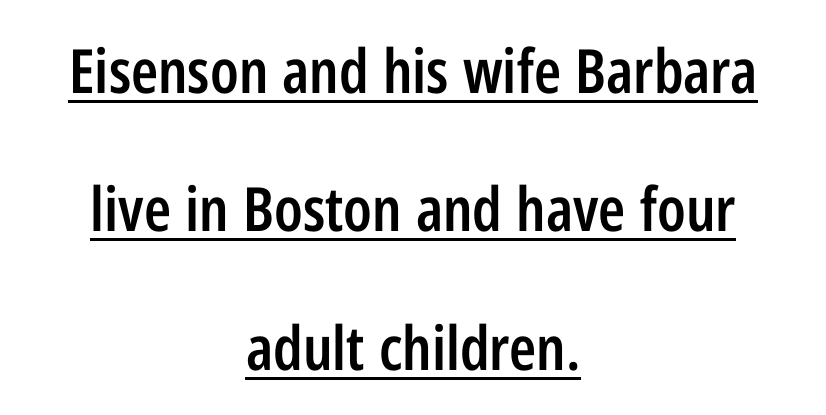
The image shows 61 px semibold, condensed sans-serif type, upright; set centered, loose line spacing (2.27x), normal letter spacing, underlined; low stroke contrast and a medium x-height.
